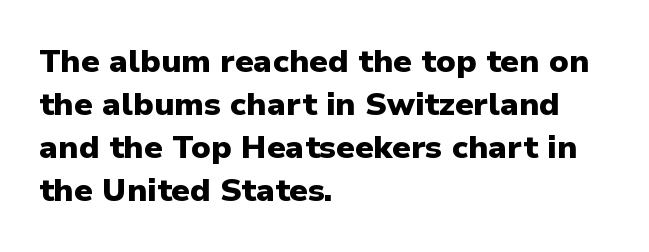
The image shows 32 px heavy sans-serif type, upright; set left-aligned, normal line spacing (1.34x), normal letter spacing, not underlined; low stroke contrast and a medium x-height.
